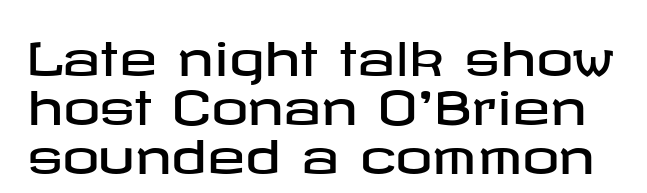
The image shows 46 px wide sans-serif type, upright; set tight line spacing (1.06x), normal letter spacing, not underlined; low stroke contrast and a medium x-height.
